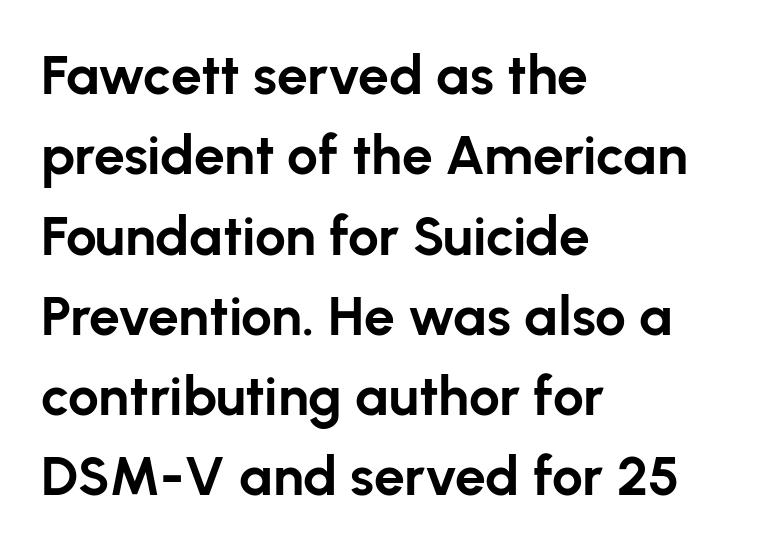
{"serif": "no", "italic": "no", "bold": "yes", "weight": "bold", "width": "normal", "stroke_contrast": "low", "x_height": "medium", "monospaced": "no", "underline": "no", "align": "left", "line_spacing": "normal", "line_spacing_ratio": 1.46, "letter_spacing": "normal", "letter_spacing_em": 0.0, "glyph_px": 55}
